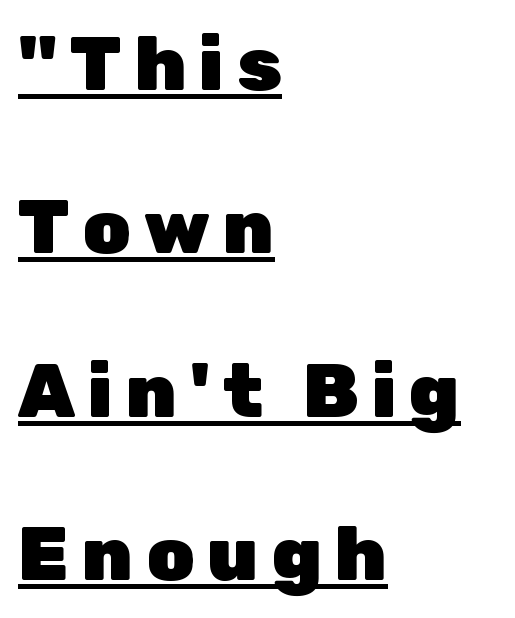
The image shows 76 px heavy sans-serif type, upright; set left-aligned, loose line spacing (2.15x), underlined; low stroke contrast and a medium x-height.
